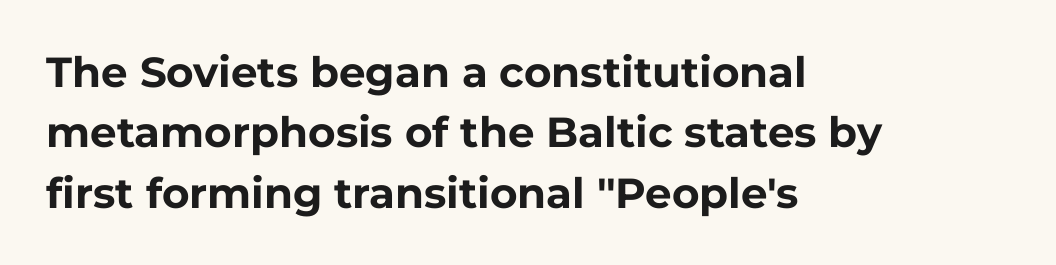
Alignment: flush left. The type is set solid horizontally, with unmodified tracking. Compared with an ordinary text face, these strokes are far heavier — a full bold. Examine the stroke ends and you'll find no serifs. The specimen reads as upright at a glance.
